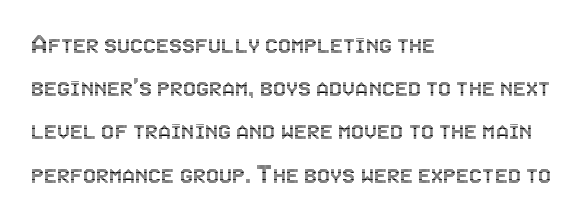
The image shows 29 px condensed type, upright; set left-aligned, normal line spacing (1.49x), normal letter spacing, not underlined; a large x-height.
